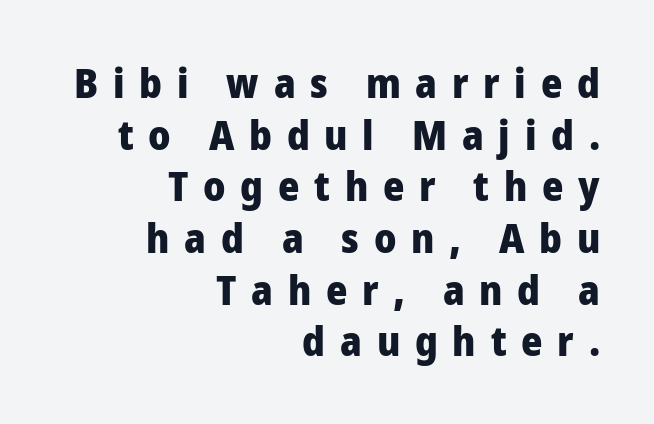
{"serif": "no", "italic": "no", "bold": "yes", "weight": "heavy", "width": "normal", "stroke_contrast": "low", "x_height": "medium", "monospaced": "no", "underline": "no", "align": "right", "line_spacing": "normal", "line_spacing_ratio": 1.26, "letter_spacing": "wide", "letter_spacing_em": 0.36, "glyph_px": 41}
